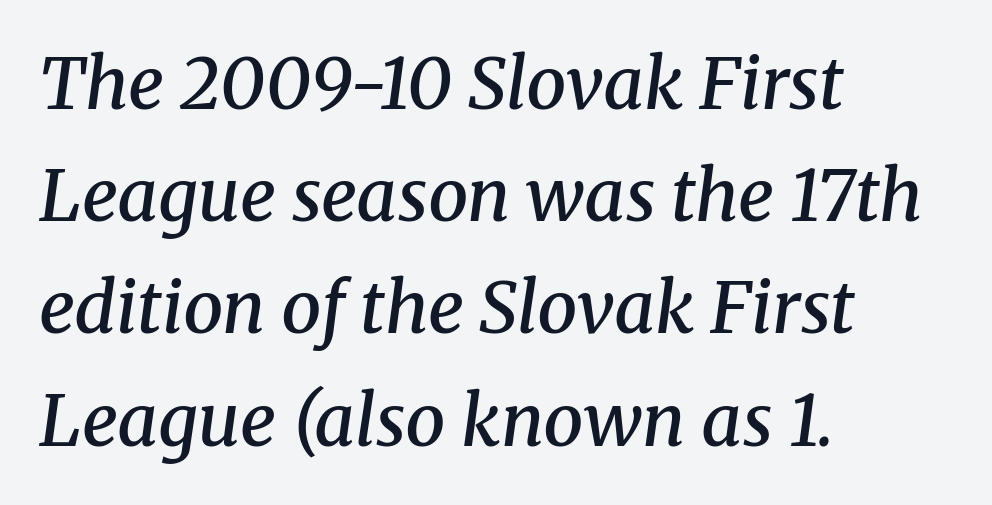
{"serif": "yes", "italic": "yes", "lean": "right", "slant_degrees": 8, "bold": "semi", "weight": "semibold", "width": "normal", "stroke_contrast": "medium", "x_height": "medium", "monospaced": "no", "underline": "no", "align": "left", "line_spacing": "normal", "line_spacing_ratio": 1.58, "letter_spacing": "normal", "letter_spacing_em": 0.0, "glyph_px": 71}
